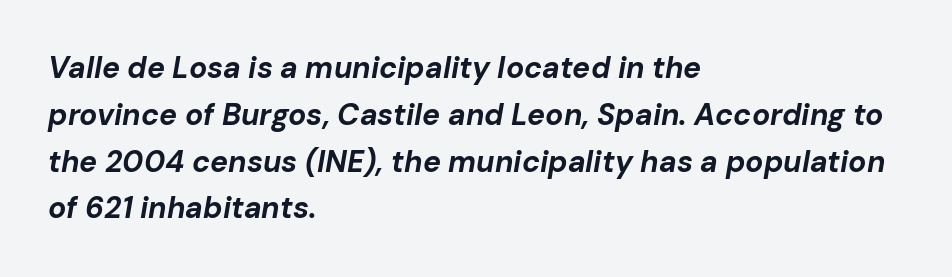
Each new line begins a customary step beneath the previous one. Inter-character spacing is left at the font's built-in metrics. The paragraph shown leans on its left margin. The passage shown is typed in a proportional face where columns would drift.
